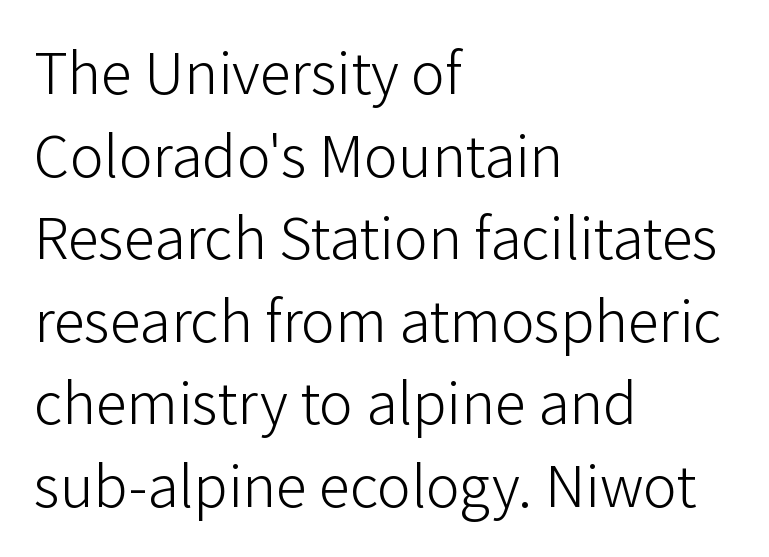
{"serif": "no", "italic": "no", "bold": "no", "weight": "light", "width": "normal", "stroke_contrast": "low", "x_height": "medium", "monospaced": "no", "underline": "no", "align": "left", "line_spacing": "normal", "line_spacing_ratio": 1.31, "letter_spacing": "normal", "letter_spacing_em": 0.0, "glyph_px": 63}
